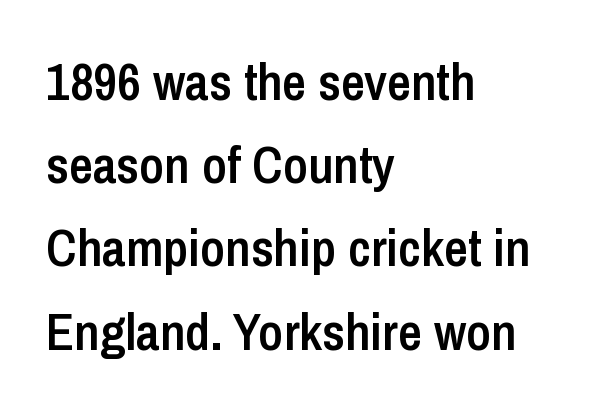
Q: Is the text bold? A: Semi-bold.
Q: Is the text italic (slanted)? A: No, it is upright.
Q: Is the typeface a serif or a sans-serif typeface? A: Sans-serif.
Q: Is the text underlined? A: No.
Q: How is the paragraph aligned? A: Left-aligned.
Q: Is the spacing between letters normal or unusually wide? A: Normal.
Q: Is the spacing between lines tight, normal or loose? A: Normal.
Q: Width (condensed, normal, or wide)? A: Condensed.
Q: Stroke contrast? A: Low.
Q: x-height? A: Medium.
Q: Monospaced? A: No.
